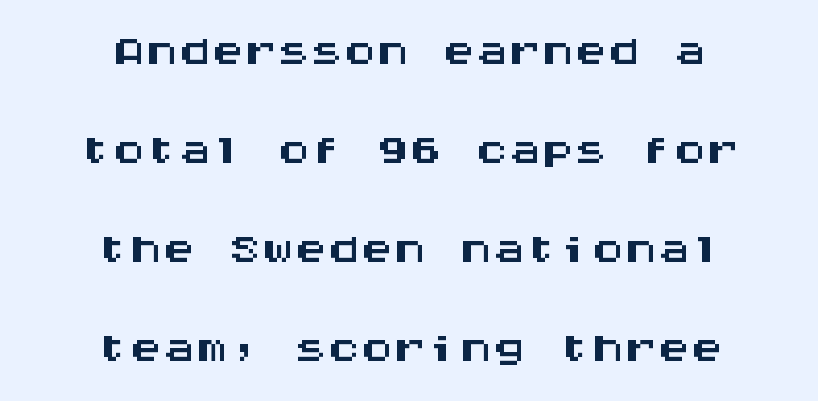
Short note: letters normally spaced. The font's upright variant was chosen for this text. Caption: multi-line text, centered on the measure. Honestly, there is no underline to notice here at all. The letters march in equal steps, a hallmark of fixed-pitch type. This is sans-serif lettering, the kind often seen on screens and signage.
